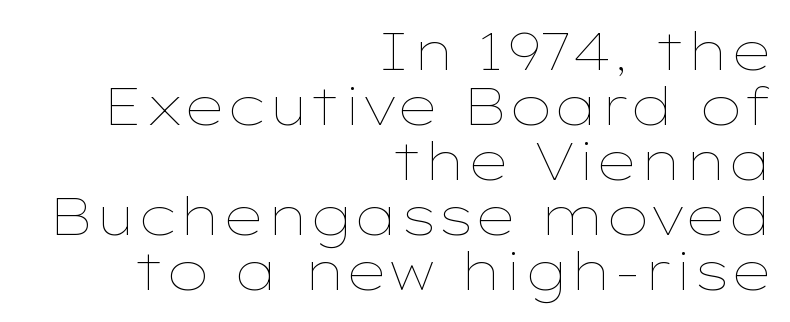
The image shows 53 px thin, wide type, upright; set right-aligned, tight line spacing (1.04x), normal letter spacing, not underlined; low stroke contrast and a medium x-height.
